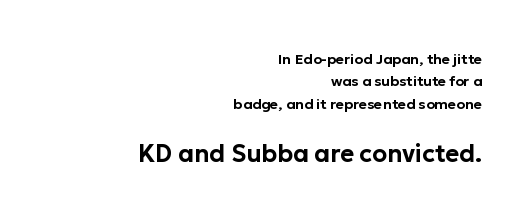
The later block is typeset at a bigger size than the earlier block. The designer left line spacing at the default. Nothing unusual about the tracking: characters are spaced as the font intends. Alignment: flush right.
